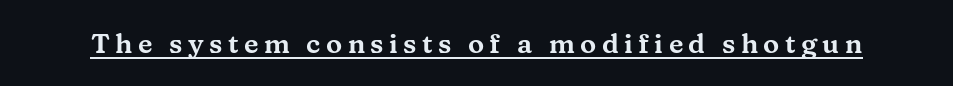
{"italic": "no", "underline": "yes", "letter_spacing": "wide", "letter_spacing_em": 0.2, "glyph_px": 27}
